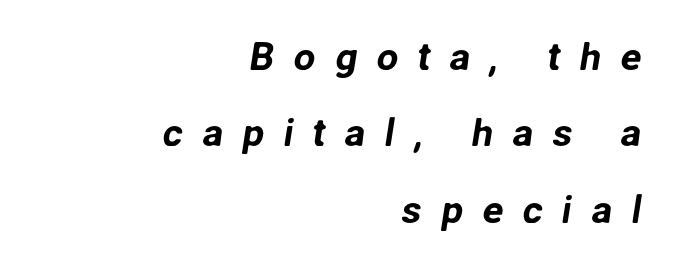
The block of text is sparse from top to bottom, with ample space between rows. One-word summary of the alignment: right. Character widths vary here, with narrow letters taking less room than wide ones. Someone cranked the tracking dial way up on this one. Type without underlining. The font family rendered here belongs to the sans-serif group.
